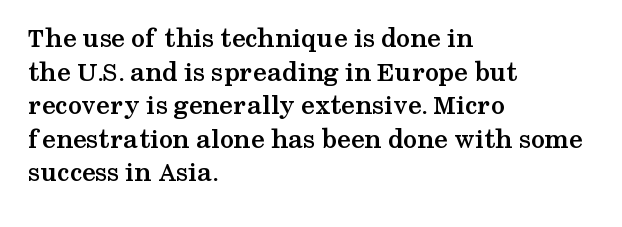
The image shows 28 px semibold, wide serif type, upright; set left-aligned, line spacing 1.2x, normal letter spacing, not underlined; medium stroke contrast and a medium x-height.
